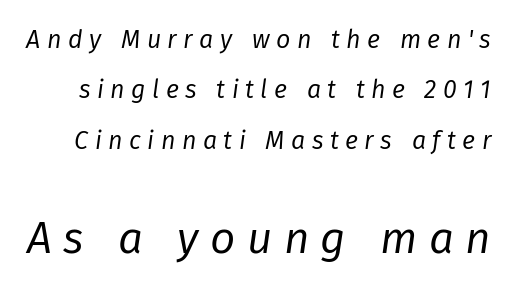
{"italic": "yes", "lean": "right", "slant_degrees": 8, "bold": "no", "weight": "regular", "width": "normal", "stroke_contrast": "low", "x_height": "medium", "monospaced": "no", "underline": "no", "line_spacing": "loose", "line_spacing_ratio": 2.02, "letter_spacing": "wide", "letter_spacing_em": 0.26, "larger_block": "second", "size_ratio": 1.76, "glyph_px": 44}
